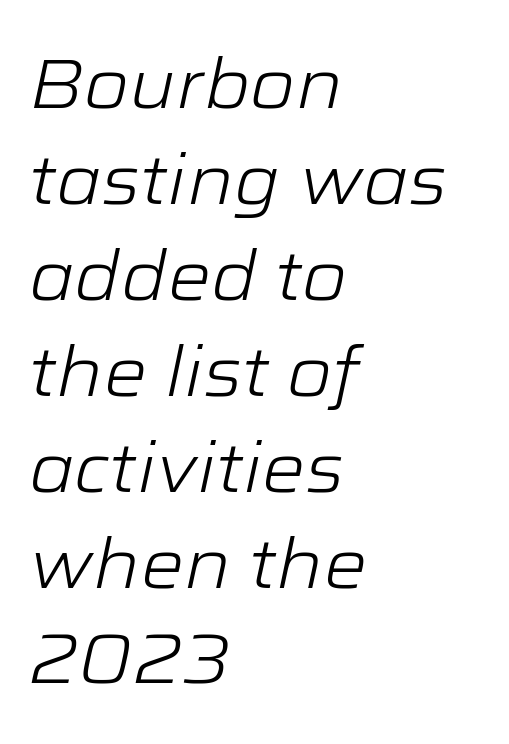
The image shows 69 px light, wide type, italic (leaning right); set left-aligned, normal line spacing (1.39x), normal letter spacing, not underlined; low stroke contrast and a medium x-height.
